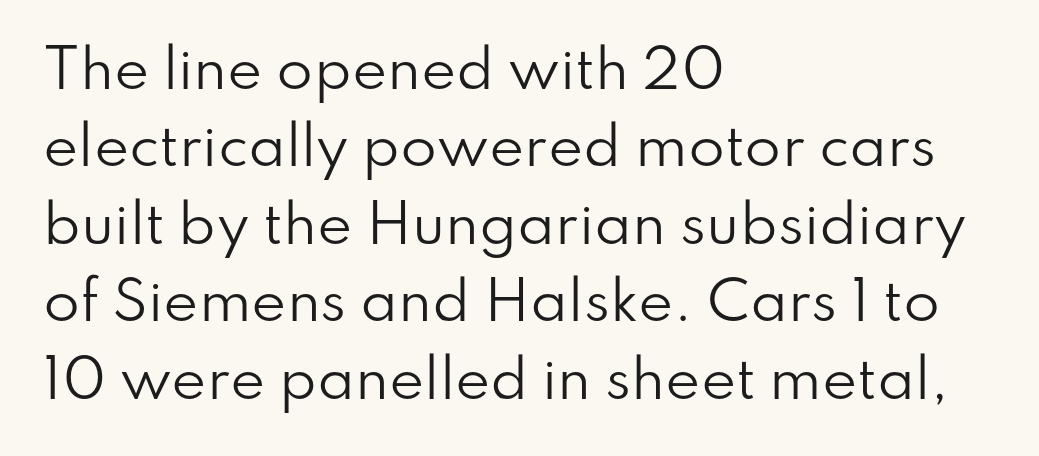
Decoration check: the copy has no underline. Each letter keeps its own natural width here, so spacing adapts to shape. These lines keep a tight, regular rhythm from letter to letter. The typeface has the unassuming heft of standard copy or less.
